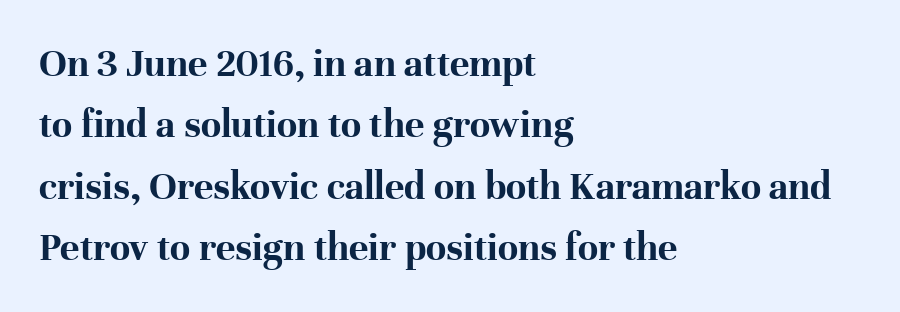
If you measured baseline to baseline, you'd find a middling distance. The zone under the glyphs is completely vacant. These words are printed bold, with thick strokes throughout. Classification — serif.
